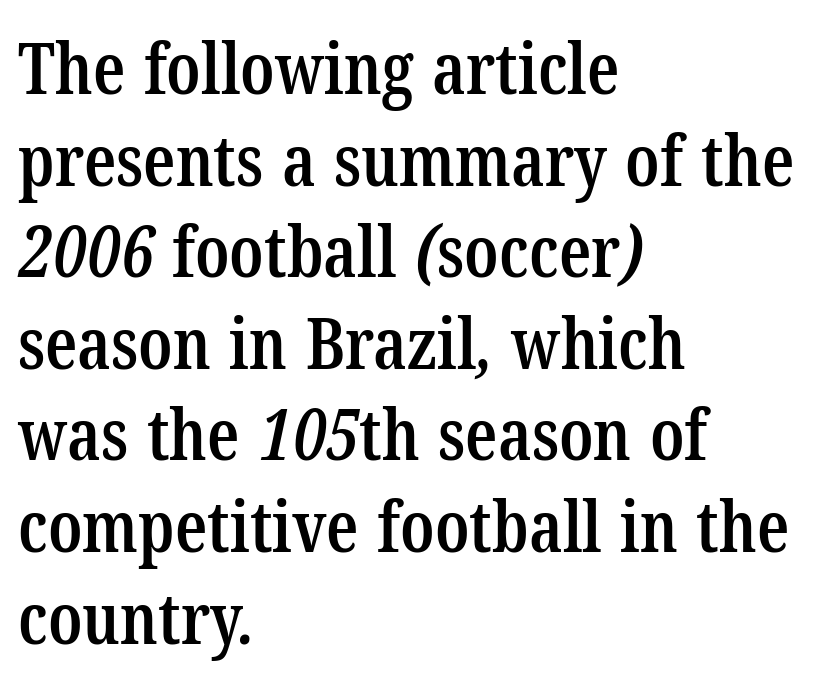
{"serif": "yes", "bold": "semi", "weight": "semibold", "width": "condensed", "stroke_contrast": "low", "x_height": "medium", "monospaced": "no", "underline": "no", "align": "left", "line_spacing": "normal", "line_spacing_ratio": 1.29, "letter_spacing": "normal", "letter_spacing_em": 0.0, "glyph_px": 71}
